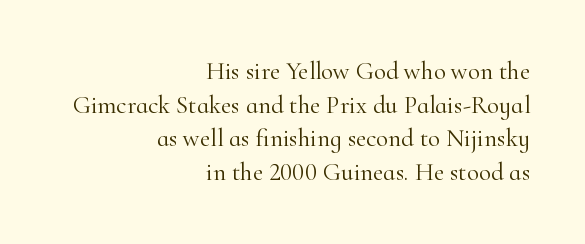
{"italic": "no", "bold": "no", "underline": "no", "align": "right", "line_spacing": "normal", "line_spacing_ratio": 1.35, "letter_spacing": "normal", "letter_spacing_em": 0.0, "glyph_px": 25}
